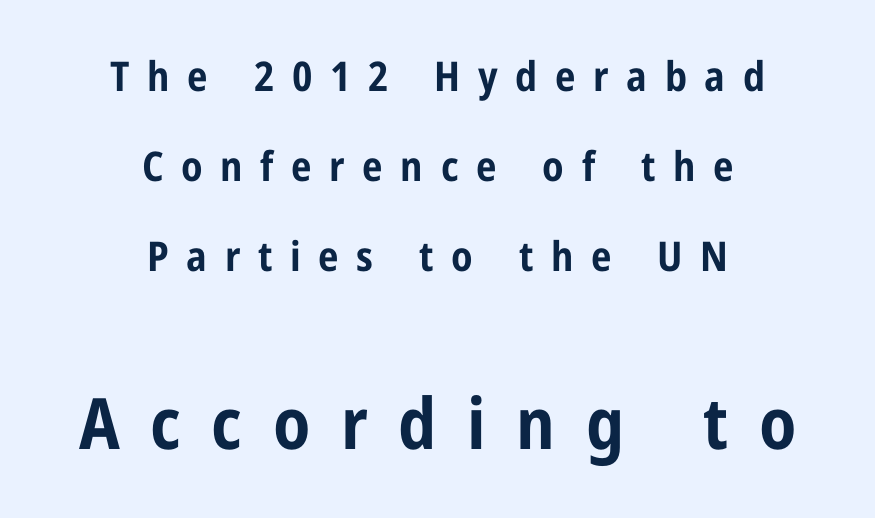
You could fit nearly another row in the gap between these rows. The rag falls on both sides of this text block equally. In terms of letterform style, serifs are entirely absent. Glyph-to-glyph distance is far greater than everyday printed text. Emphasis by weight is at full strength: bold. The letters advance in unequal steps, a hallmark of proportional type.
